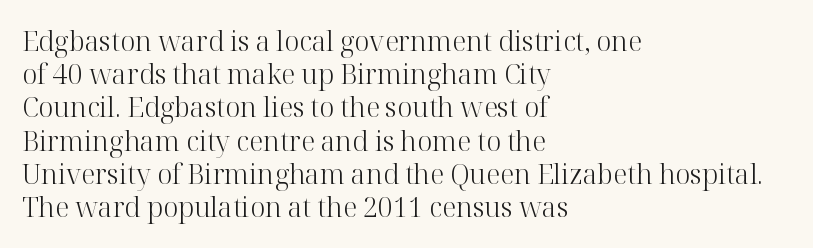
Q: Is the text bold? A: No.
Q: Is the text italic (slanted)? A: No, it is upright.
Q: Is the text underlined? A: No.
Q: How is the paragraph aligned? A: Left-aligned.
Q: Is the spacing between letters normal or unusually wide? A: Normal.
